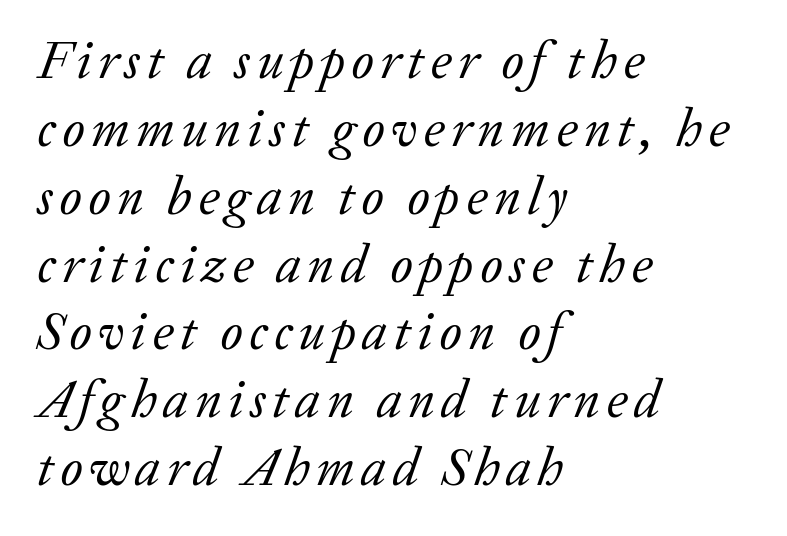
{"serif": "yes", "italic": "yes", "lean": "right", "slant_degrees": 20, "bold": "no", "weight": "regular", "width": "normal", "stroke_contrast": "low", "x_height": "medium", "monospaced": "no", "underline": "no", "align": "left", "line_spacing": "normal", "line_spacing_ratio": 1.28, "glyph_px": 53}
